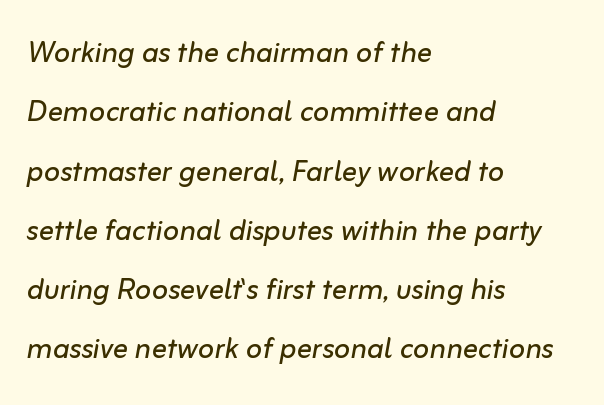
The glyphs are unaccompanied by any horizontal stroke below them. Notice how descenders clear the ascenders below comfortably — that's standard leading. The face used here is proportionally spaced, like ordinary book or web type. Horizontal alignment here is leftward, the default for most running prose. Weight: regular or lighter.
